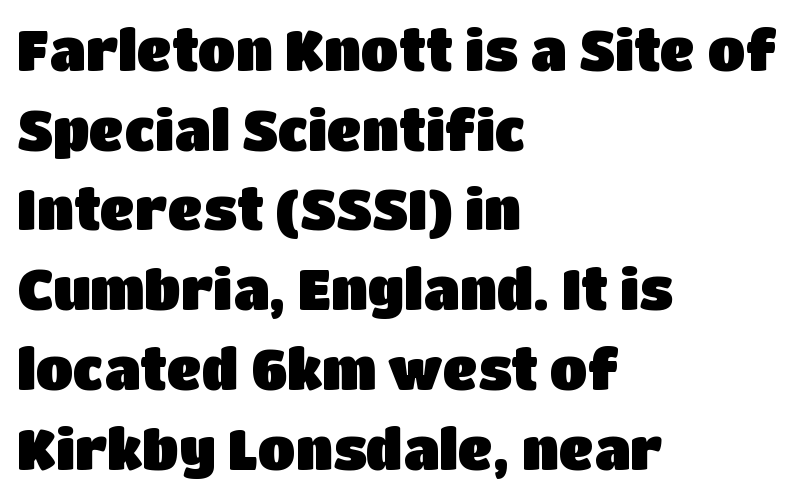
The paragraph has a hard left edge and a soft right edge. Honestly, the row spacing looks completely unremarkable. Examine the stroke ends and you'll find no serifs. The face used here is rendered with its standard letterfit. Here the designer chose a conventional face with non-uniform glyph widths. Upright lettering throughout.
